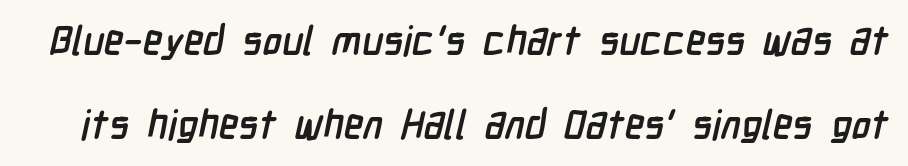
The image shows 40 px semibold, condensed sans-serif type; set loose line spacing (2.1x), normal letter spacing, not underlined; low stroke contrast and a medium x-height.
